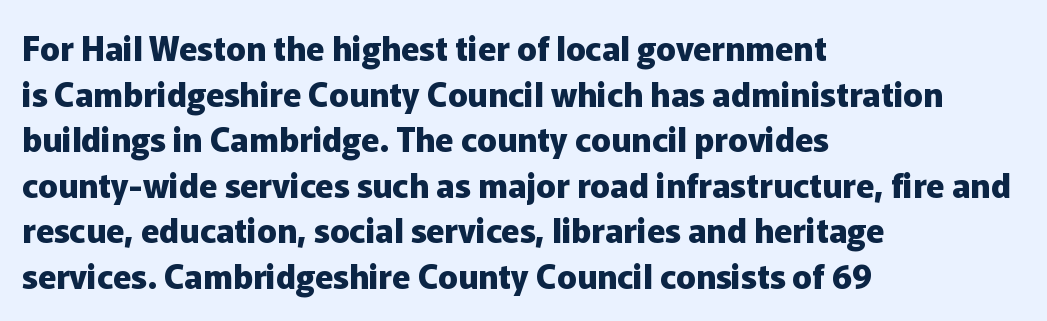
The image shows 33 px heavy sans-serif type, upright; set left-aligned, normal line spacing (1.38x), normal letter spacing, not underlined; low stroke contrast and a medium x-height.
